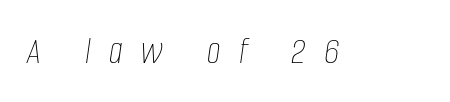
Q: Is the text bold? A: No.
Q: Is the text italic (slanted)? A: Yes, it leans right by about 8 degrees.
Q: Is the text underlined? A: No.
Q: Is the spacing between letters normal or unusually wide? A: Unusually wide.
Q: Width (condensed, normal, or wide)? A: Condensed.
Q: Stroke contrast? A: Low.
Q: x-height? A: Large.
Q: Monospaced? A: No.
